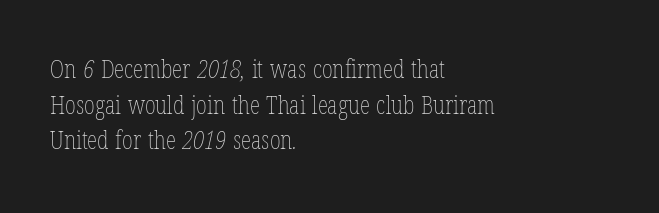
The image shows 26 px text type; set left-aligned, normal line spacing (1.37x), normal letter spacing, not underlined.
